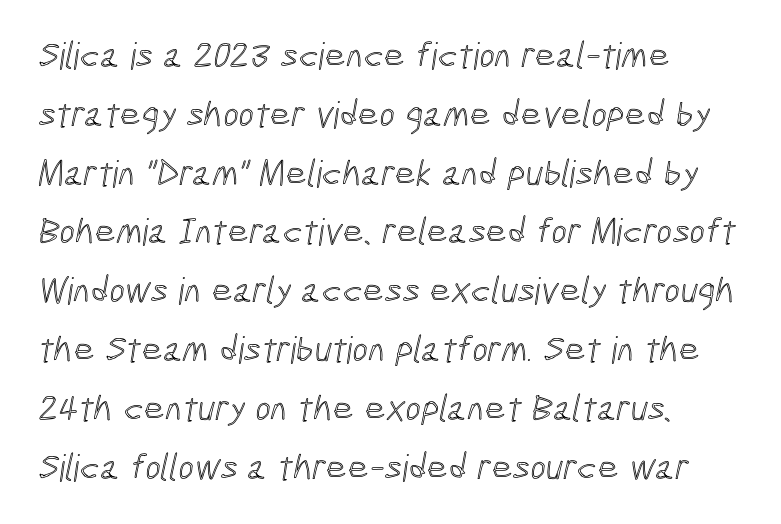
What stands out about the letter spacing? Nothing — it is the standard amount. If you measured baseline to baseline, you'd find a middling distance. A student would call this left alignment; a typographer would say flush left, rag right. Note the varied advance widths — an 'i' is clearly narrower than an 'm'. The baseline area is clear.
